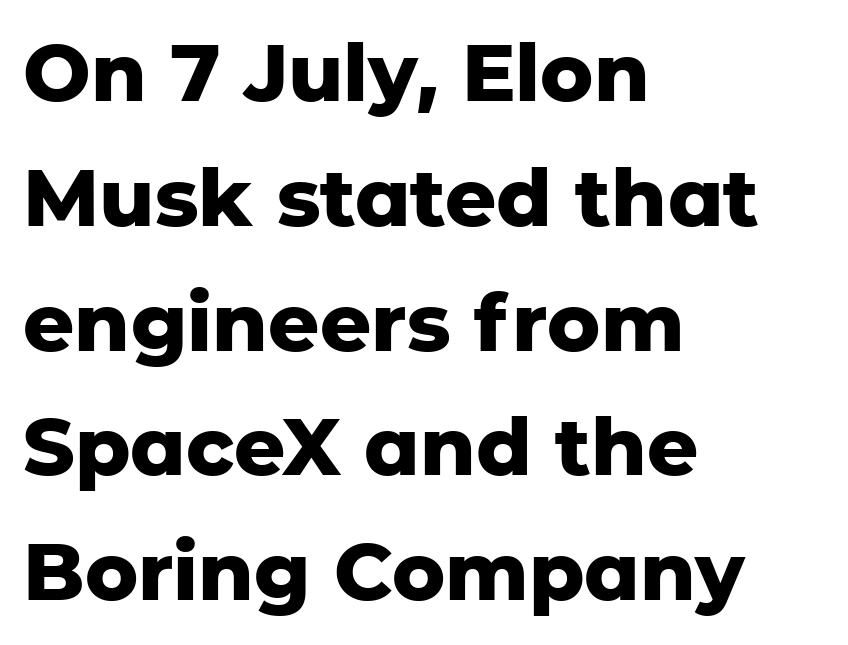
The image shows 80 px heavy sans-serif type, upright; set left-aligned, normal line spacing (1.56x), normal letter spacing, not underlined; low stroke contrast and a medium x-height.
